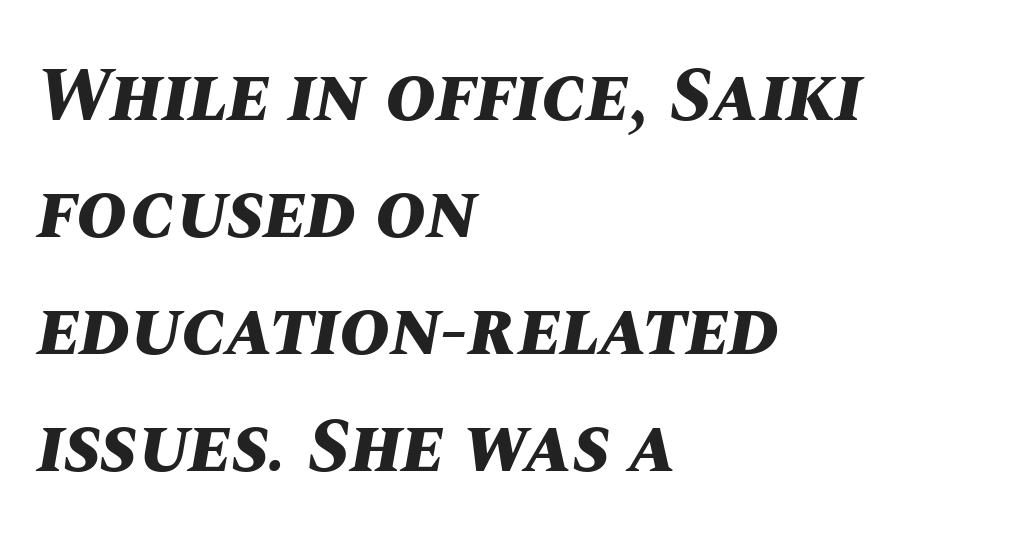
{"italic": "yes", "lean": "right", "slant_degrees": 10, "bold": "yes", "weight": "bold", "width": "normal", "stroke_contrast": "medium", "x_height": "large", "monospaced": "no", "underline": "no", "align": "left", "line_spacing": "normal", "line_spacing_ratio": 1.52, "letter_spacing": "normal", "letter_spacing_em": 0.0, "glyph_px": 77}
